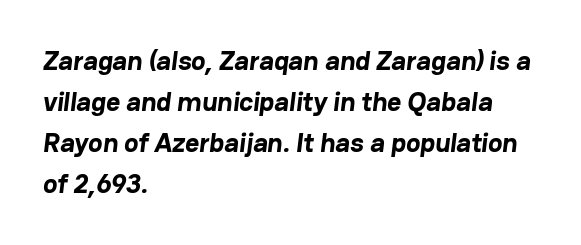
The image shows 27 px bold type; set left-aligned, normal line spacing (1.52x), normal letter spacing, not underlined.
